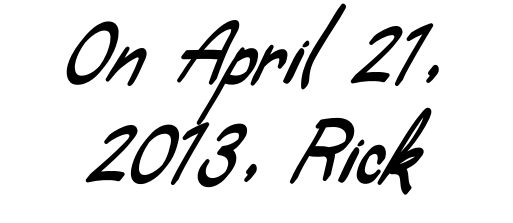
The image shows 77 px condensed sans-serif type; set centered, normal line spacing (1.28x), normal letter spacing, not underlined; low stroke contrast and a small x-height.
